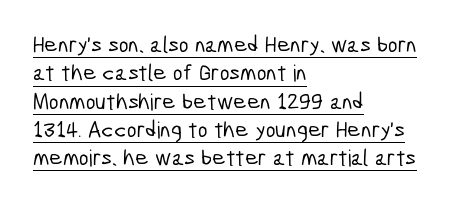
The image shows 23 px text type; set left-aligned, line spacing 1.23x, normal letter spacing, underlined.
